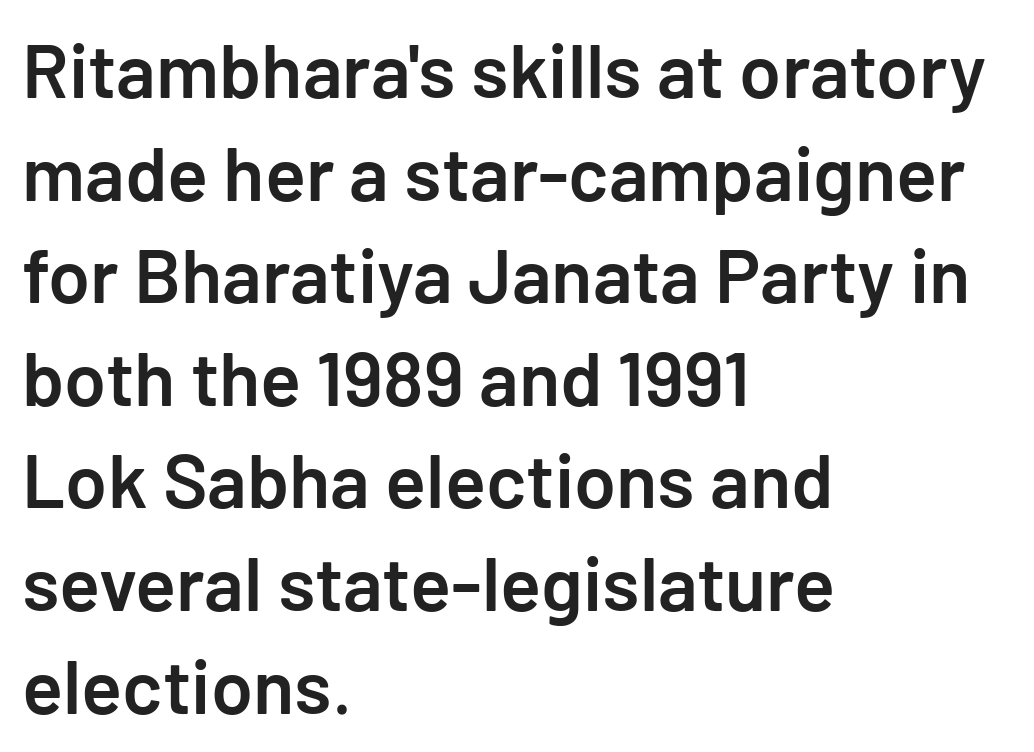
The image shows 76 px semibold sans-serif type, upright; set left-aligned, normal line spacing (1.35x), normal letter spacing, not underlined; low stroke contrast and a medium x-height.
